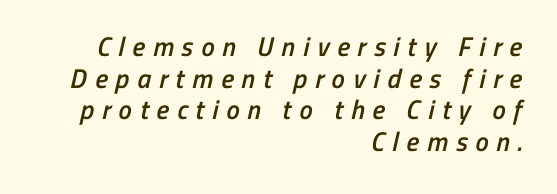
The paragraph has a hard right edge and a soft left edge. Here the glyphs are tracked loosely, breaking word shapes into spaced letters. The letters are semibold — heavier than regular but short of a full bold. Quick note: underline off.
